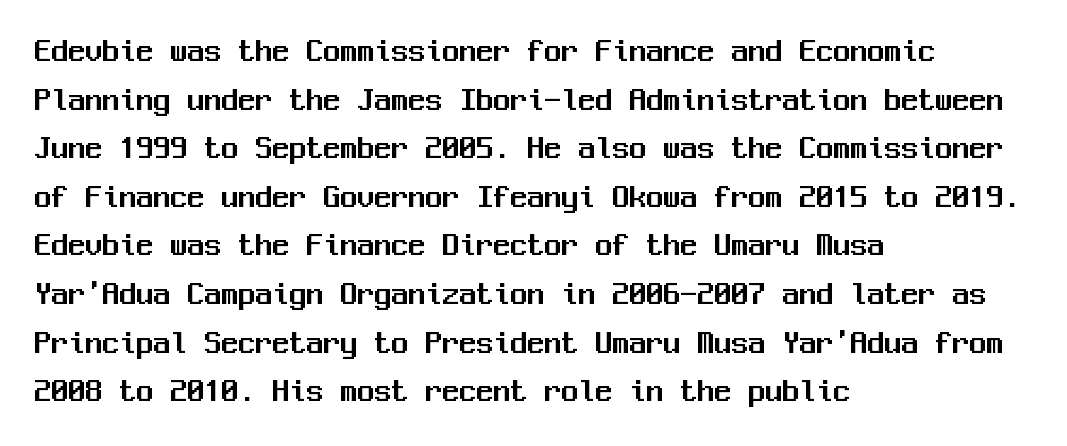
{"serif": "no", "italic": "no", "width": "normal", "stroke_contrast": "medium", "x_height": "medium", "monospaced": "yes", "underline": "no", "align": "left", "line_spacing": "normal", "line_spacing_ratio": 1.43, "letter_spacing": "normal", "letter_spacing_em": 0.0, "glyph_px": 34}
